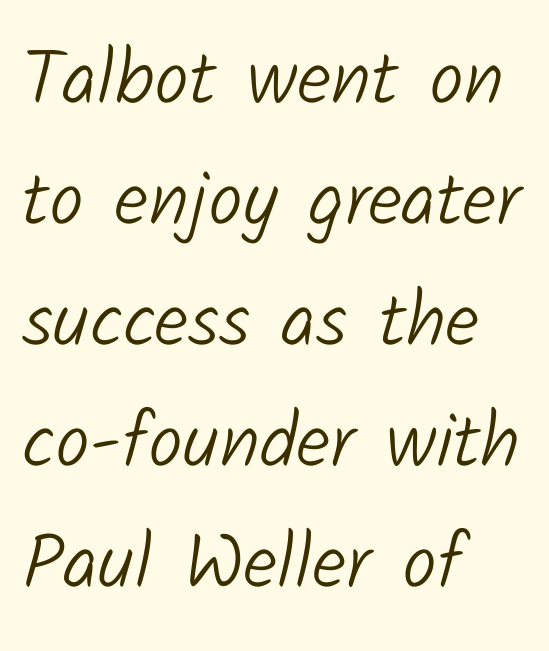
The image shows 77 px light sans-serif type; set left-aligned, normal line spacing (1.57x), normal letter spacing, not underlined; low stroke contrast and a medium x-height.
